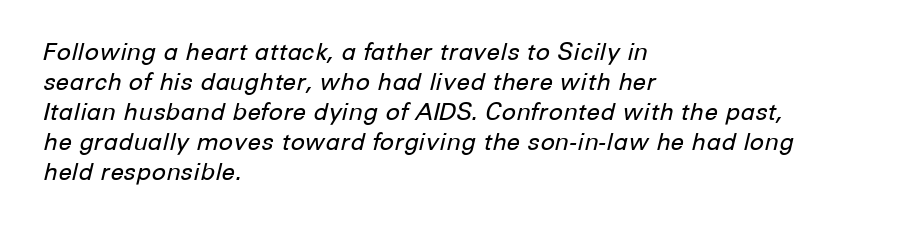
Observe the ordinary spacing: letters are neighbours, not strangers. The specimen omits any rule beneath the text block's lines. The cut favours lightness, reaching ordinary text weight at its darkest. Teacher's note: observe the even left margin — that is flush-left alignment. When letters slant like this, we call the style italic.
